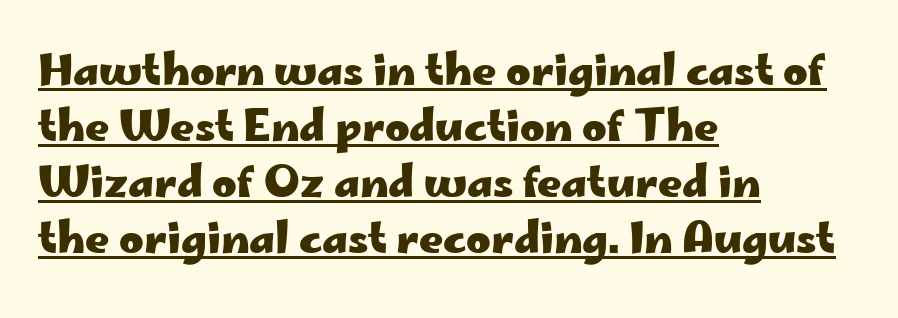
Q: Is the text bold? A: Yes.
Q: Is the text italic (slanted)? A: No, it is upright.
Q: Is the typeface a serif or a sans-serif typeface? A: Sans-serif.
Q: Is the text underlined? A: Yes.
Q: How is the paragraph aligned? A: Left-aligned.
Q: Is the spacing between letters normal or unusually wide? A: Normal.
Q: Is the spacing between lines tight, normal or loose? A: Normal.
Q: Width (condensed, normal, or wide)? A: Wide.
Q: Stroke contrast? A: Low.
Q: x-height? A: Small.
Q: Monospaced? A: No.
